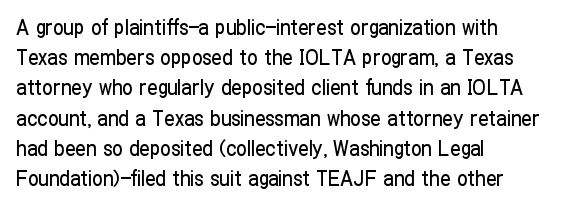
The lines sit at an ordinary, default distance from one another. In terms of posture, this sample is upright. What stands out about the letter spacing? Nothing — it is the standard amount. Leftover space on each line is placed entirely after the last word. Check the space under the baseline: it is left empty.
